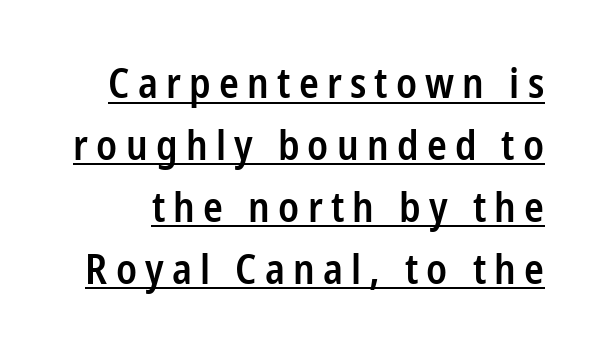
The image shows 41 px semibold, condensed sans-serif type, upright; set normal line spacing (1.51x), unusually wide letter spacing (+0.2 em), underlined; low stroke contrast and a medium x-height.
